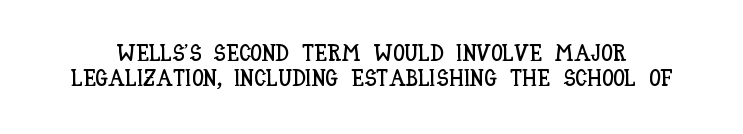
Q: Is the text italic (slanted)? A: No, it is upright.
Q: Is the text underlined? A: No.
Q: Is the spacing between letters normal or unusually wide? A: Normal.
Q: Is the spacing between lines tight, normal or loose? A: Tight.
